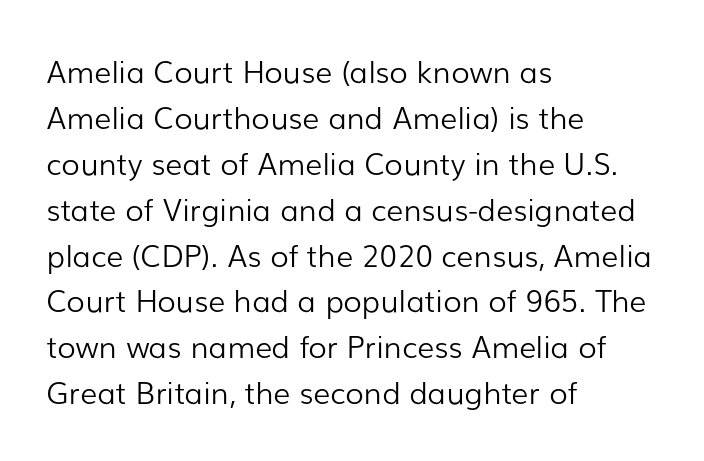
The image shows 30 px light sans-serif type, upright; set left-aligned, normal line spacing (1.53x), normal letter spacing, not underlined; low stroke contrast and a medium x-height.
